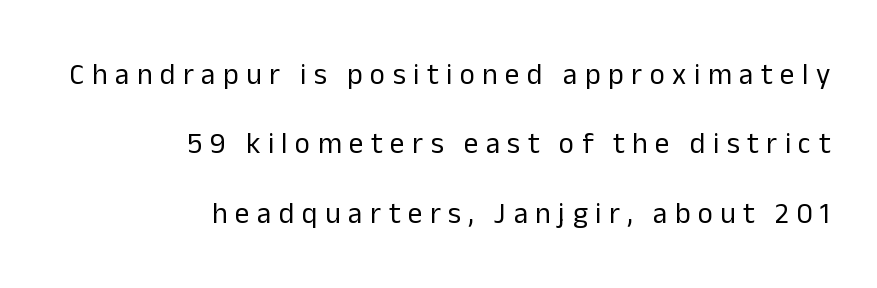
The typography opts for an upright posture over an oblique one. Nothing heavy about these letters — not bold at all. Is the letter spacing exaggerated? Yes — the characters are pushed far apart. The paragraph has a hard right edge and a soft left edge. These lines are rendered in a variable-pitch font.
